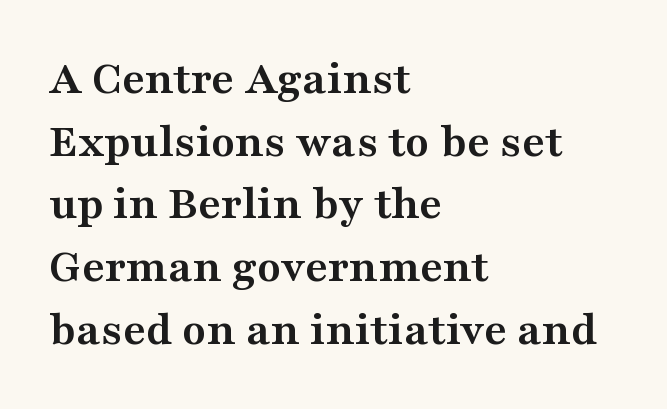
The image shows 49 px semibold, wide serif type, upright; set left-aligned, normal line spacing (1.28x), normal letter spacing, not underlined; medium stroke contrast and a medium x-height.
